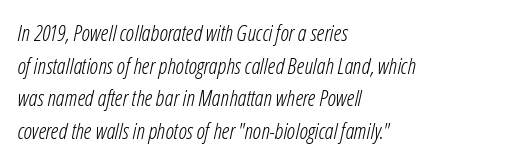
A typesetter would call this zero additional tracking. Caption: face not bold, strokes unweighted. Tall strokes in this sample are angled rather than plumb. The strip under each line holds only bare page. If you measured baseline to baseline, you'd find a middling distance.
